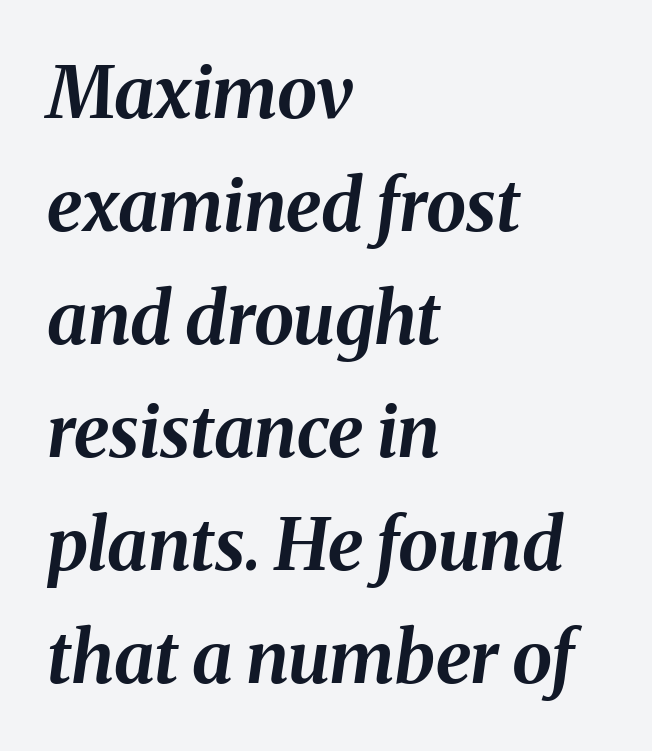
The glyphs look as if they've been sheared to an angle. In terms of leading, this rendering sits right in the middle. The face used here is rendered with its standard letterfit. Each letter keeps its own natural width here, so spacing adapts to shape.
